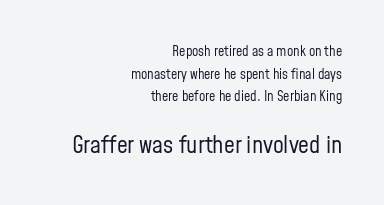
The image shows 24 px text type, upright; set right-aligned, normal line spacing (1.61x), normal letter spacing, not underlined; the second (bottom) block is 1.71x larger.
